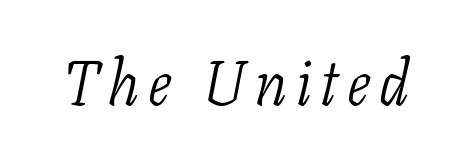
Q: Is the text bold? A: No.
Q: Is the text italic (slanted)? A: Yes, it leans right by about 11 degrees.
Q: Is the typeface a serif or a sans-serif typeface? A: Serif.
Q: Is the text underlined? A: No.
Q: Width (condensed, normal, or wide)? A: Condensed.
Q: Stroke contrast? A: Low.
Q: x-height? A: Medium.
Q: Monospaced? A: No.
